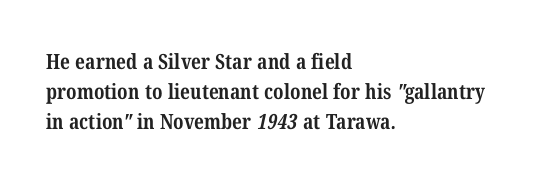
Q: Is the text bold? A: Yes.
Q: Is the text underlined? A: No.
Q: How is the paragraph aligned? A: Left-aligned.
Q: Is the spacing between letters normal or unusually wide? A: Normal.
Q: Is the spacing between lines tight, normal or loose? A: Normal.
